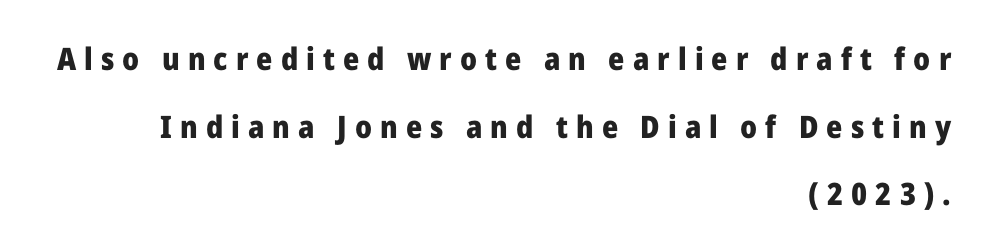
Here the glyphs are tracked loosely, breaking word shapes into spaced letters. The axis of the letterforms is exactly vertical. The face used here is a sans, in the tradition of grotesques and geometrics. No word sits above an underline. Think of a printed novel: that variable character pitch is what you see here. This rendering uses right alignment, leaving the left contour irregular.
